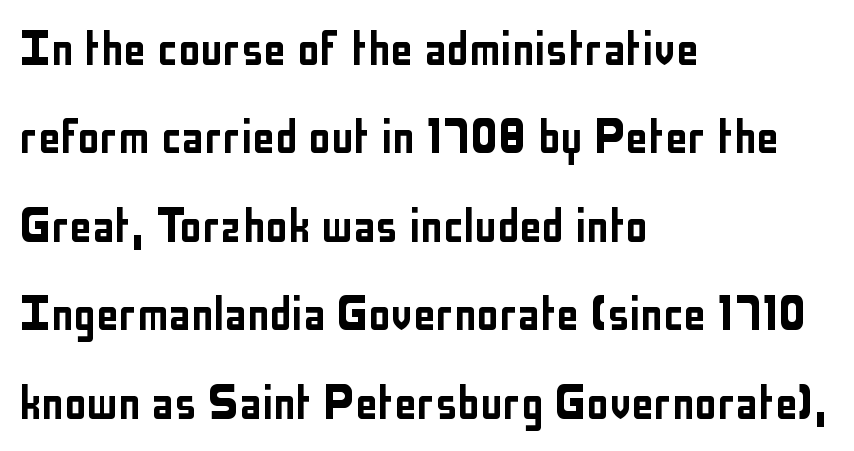
The font family rendered here belongs to the sans-serif group. This block has exactly the height ordinary leading produces. Designer's note — italics off, roman on. Lines of text with bare space underneath. Left-aligned paragraph, ragged on the right.
